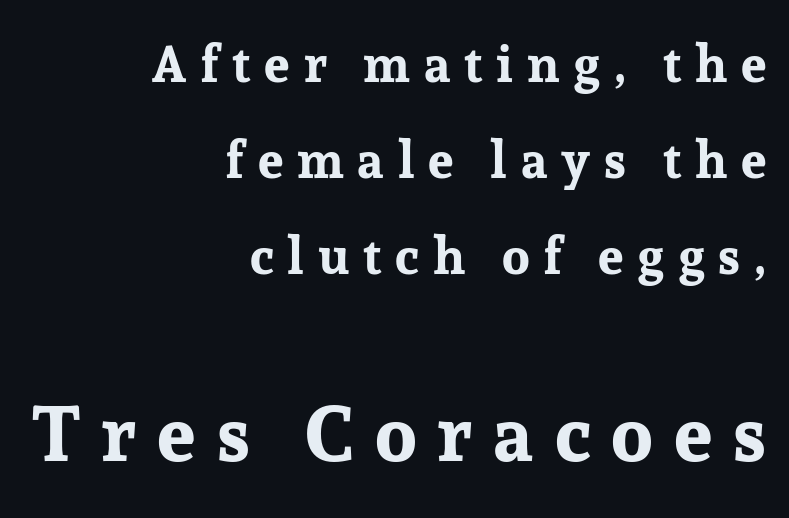
Q: Is the text bold? A: Yes.
Q: Is the text italic (slanted)? A: No, it is upright.
Q: Is the typeface a serif or a sans-serif typeface? A: Serif.
Q: Is the text underlined? A: No.
Q: How is the paragraph aligned? A: Right-aligned.
Q: Is the spacing between letters normal or unusually wide? A: Unusually wide.
Q: Which block of text is set in a larger size, the first (top) or the second (bottom)? A: The second (bottom) one.
Q: Width (condensed, normal, or wide)? A: Normal.
Q: Stroke contrast? A: Low.
Q: x-height? A: Medium.
Q: Monospaced? A: No.
